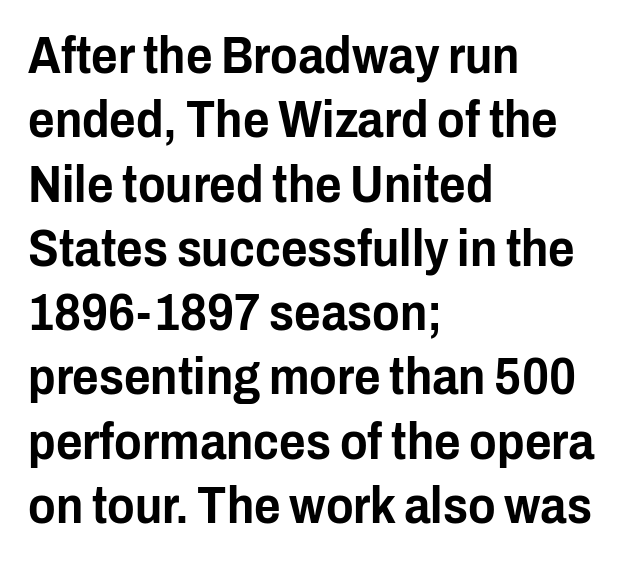
{"serif": "no", "italic": "no", "width": "condensed", "stroke_contrast": "low", "x_height": "medium", "monospaced": "no", "underline": "no", "align": "left", "line_spacing": "normal", "line_spacing_ratio": 1.26, "letter_spacing": "normal", "letter_spacing_em": 0.0, "glyph_px": 51}
